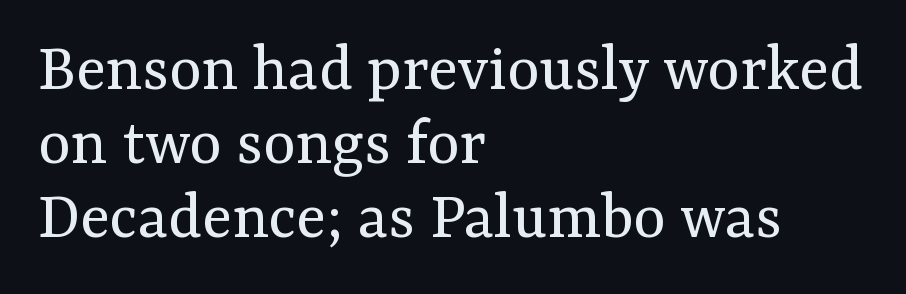
Q: Is the text bold? A: No.
Q: Is the text italic (slanted)? A: No, it is upright.
Q: Is the typeface a serif or a sans-serif typeface? A: Serif.
Q: Is the text underlined? A: No.
Q: How is the paragraph aligned? A: Left-aligned.
Q: Is the spacing between letters normal or unusually wide? A: Normal.
Q: Is the spacing between lines tight, normal or loose? A: Tight.
Q: Width (condensed, normal, or wide)? A: Normal.
Q: Stroke contrast? A: Medium.
Q: x-height? A: Medium.
Q: Monospaced? A: No.
